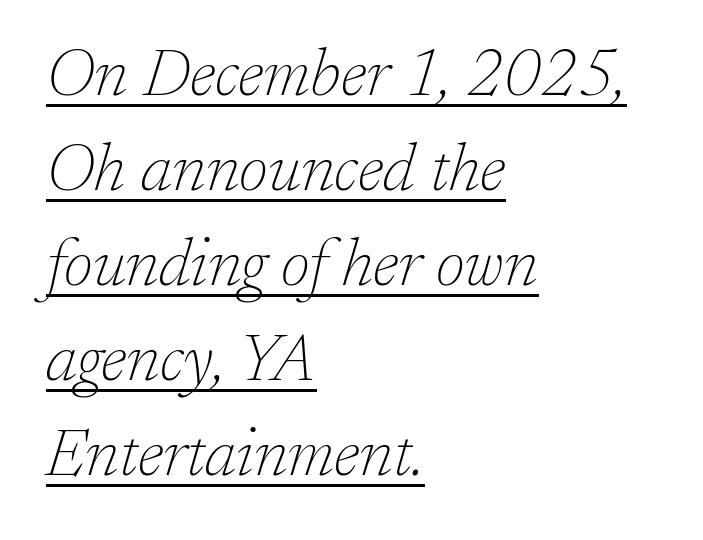
Q: Is the text bold? A: No.
Q: Is the text italic (slanted)? A: Yes, it leans right by about 17 degrees.
Q: Is the typeface a serif or a sans-serif typeface? A: Serif.
Q: Is the text underlined? A: Yes.
Q: How is the paragraph aligned? A: Left-aligned.
Q: Is the spacing between letters normal or unusually wide? A: Normal.
Q: Is the spacing between lines tight, normal or loose? A: Normal.
Q: Width (condensed, normal, or wide)? A: Normal.
Q: Stroke contrast? A: Low.
Q: x-height? A: Medium.
Q: Monospaced? A: No.
